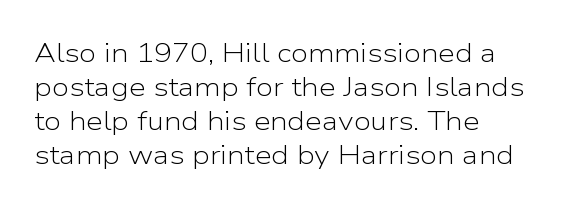
The image shows 27 px text type, upright; set left-aligned, normal line spacing (1.26x), normal letter spacing, not underlined.
